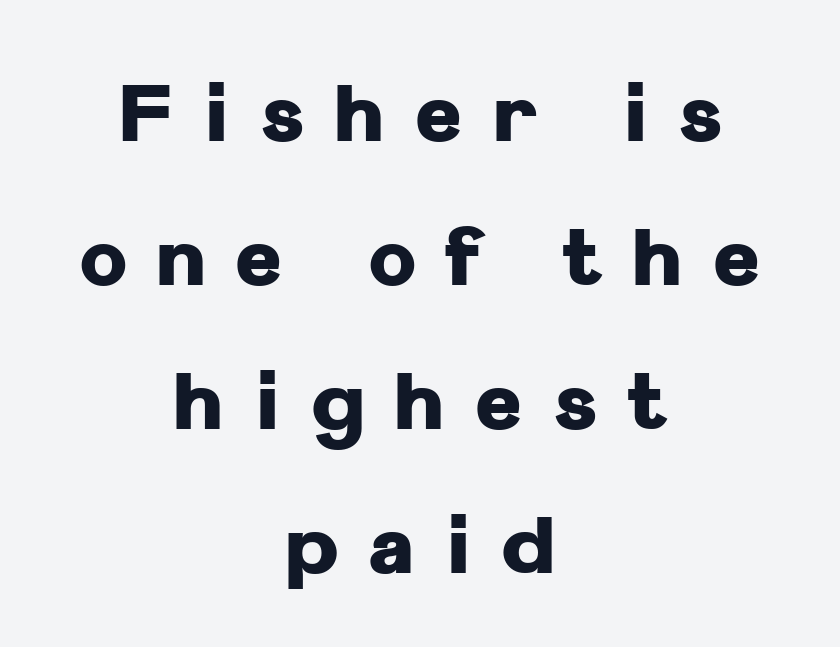
{"serif": "no", "italic": "no", "bold": "yes", "weight": "heavy", "width": "normal", "stroke_contrast": "low", "x_height": "medium", "monospaced": "no", "underline": "no", "align": "center", "line_spacing_ratio": 1.8, "letter_spacing": "wide", "letter_spacing_em": 0.38, "glyph_px": 80}
